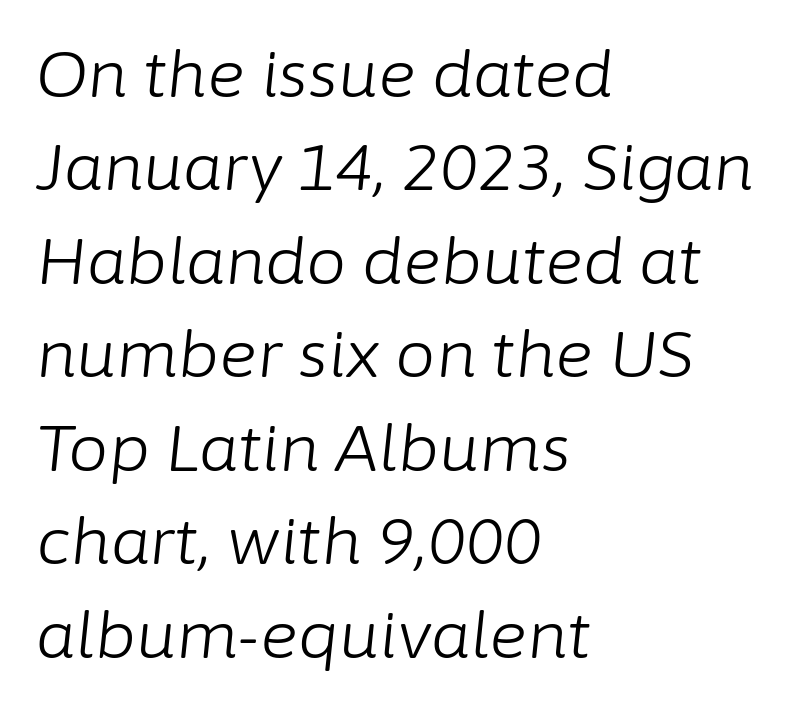
The image shows 64 px light type, italic (leaning right); set left-aligned, normal line spacing (1.46x), normal letter spacing, not underlined; low stroke contrast and a medium x-height.
